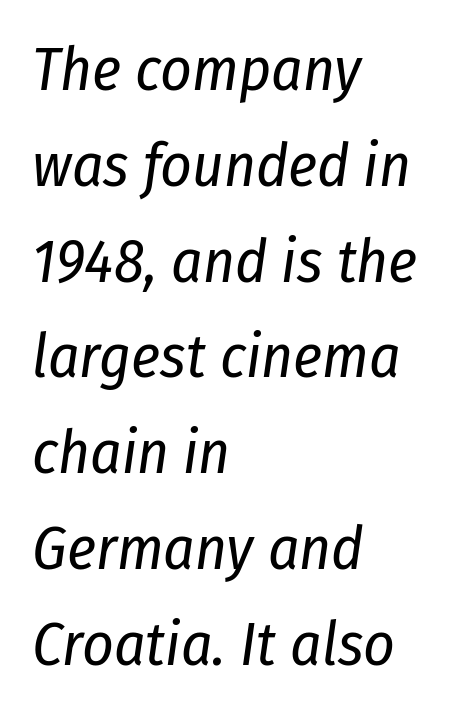
Q: Is the text bold? A: No.
Q: Is the text italic (slanted)? A: Yes, it leans right by about 8 degrees.
Q: Is the text underlined? A: No.
Q: How is the paragraph aligned? A: Left-aligned.
Q: Is the spacing between letters normal or unusually wide? A: Normal.
Q: Is the spacing between lines tight, normal or loose? A: Normal.
Q: Width (condensed, normal, or wide)? A: Condensed.
Q: Stroke contrast? A: Low.
Q: x-height? A: Medium.
Q: Monospaced? A: No.
